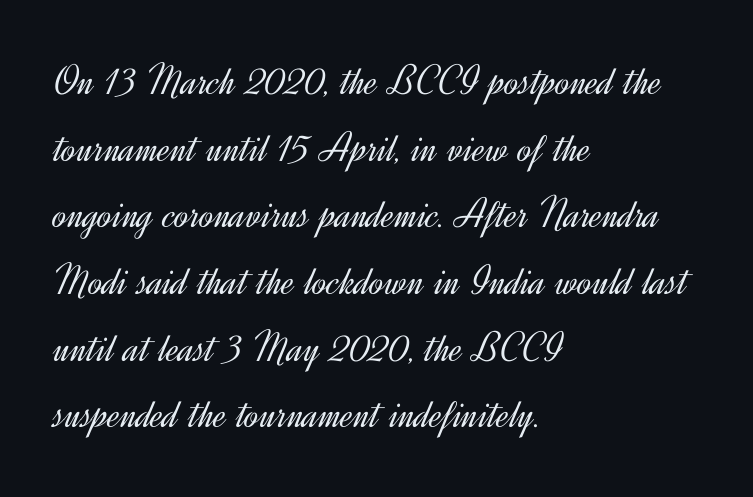
{"serif": "no", "bold": "no", "weight": "light", "width": "normal", "x_height": "small", "monospaced": "no", "underline": "no", "align": "left", "line_spacing": "normal", "line_spacing_ratio": 1.55, "letter_spacing": "normal", "letter_spacing_em": 0.0, "glyph_px": 43}
